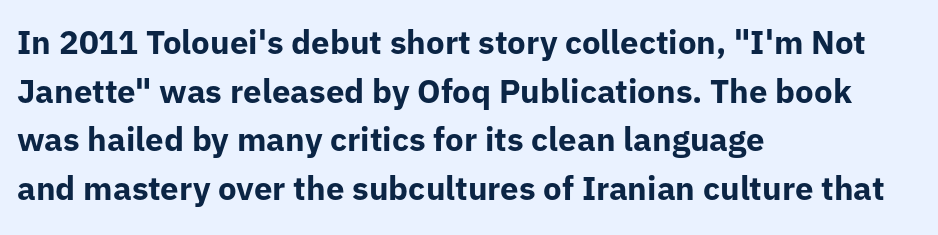
Note: no serifs on the glyphs. The letters stand straight up with perfectly vertical stems. Weight check: bold — yes, fully. The letters advance in unequal steps, a hallmark of proportional type.
